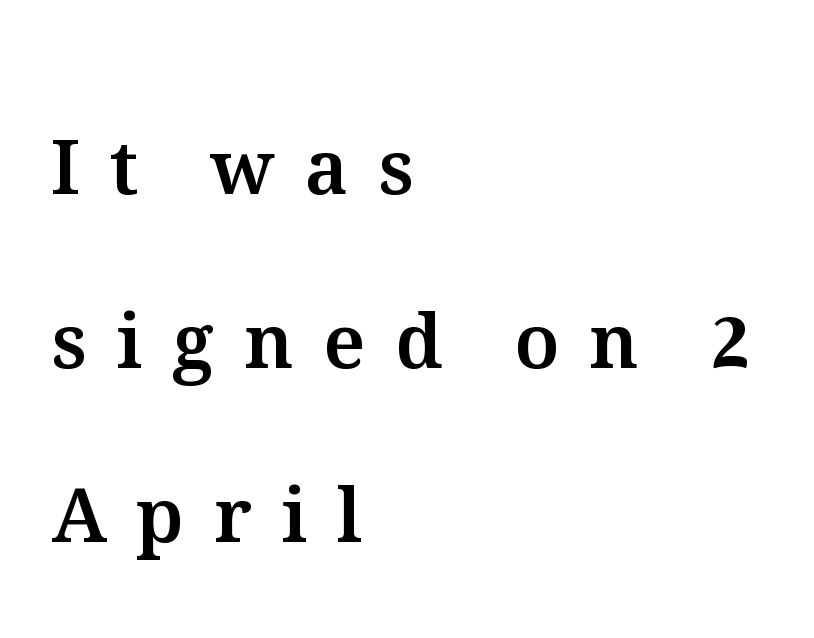
{"italic": "no", "width": "normal", "stroke_contrast": "medium", "x_height": "medium", "monospaced": "no", "underline": "no", "align": "left", "line_spacing": "loose", "line_spacing_ratio": 2.32, "letter_spacing": "wide", "letter_spacing_em": 0.4, "glyph_px": 75}
